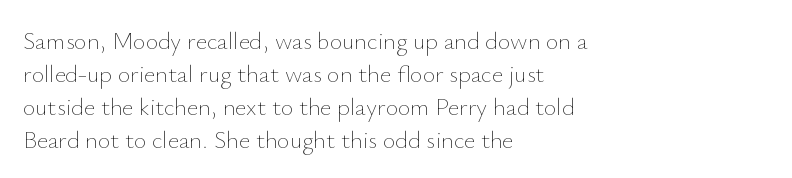
The image shows 24 px text type, upright; set left-aligned, normal line spacing (1.37x), normal letter spacing, not underlined.
